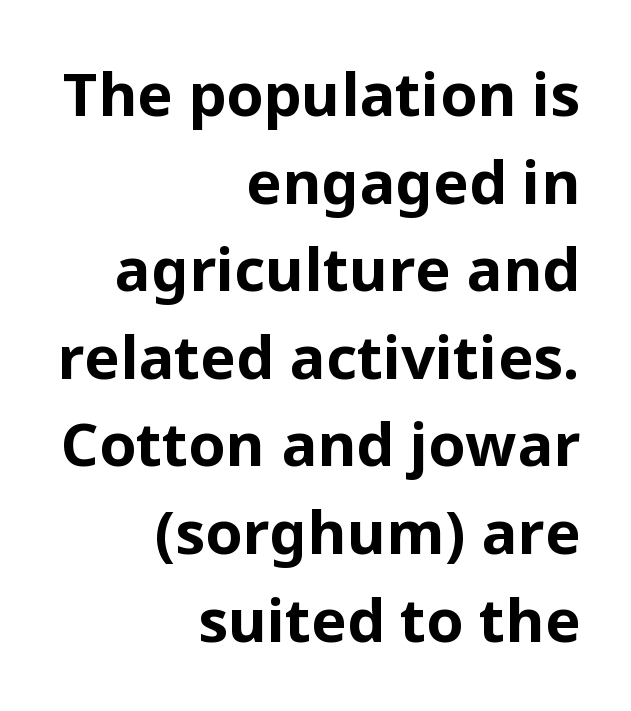
Q: Is the text bold? A: Yes.
Q: Is the text italic (slanted)? A: No, it is upright.
Q: Is the typeface a serif or a sans-serif typeface? A: Sans-serif.
Q: Is the text underlined? A: No.
Q: How is the paragraph aligned? A: Right-aligned.
Q: Is the spacing between letters normal or unusually wide? A: Normal.
Q: Is the spacing between lines tight, normal or loose? A: Normal.
Q: Width (condensed, normal, or wide)? A: Normal.
Q: Stroke contrast? A: Low.
Q: x-height? A: Medium.
Q: Monospaced? A: No.
